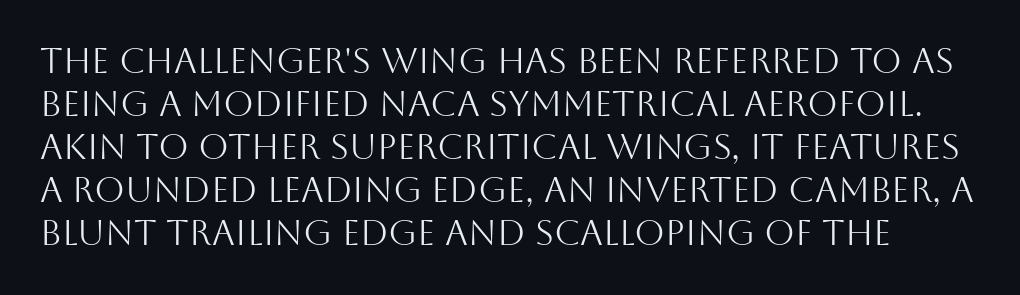
{"serif": "no", "italic": "no", "bold": "no", "weight": "light", "width": "normal", "stroke_contrast": "medium", "x_height": "large", "monospaced": "no", "underline": "no", "line_spacing_ratio": 1.23, "letter_spacing": "normal", "letter_spacing_em": 0.0, "glyph_px": 35}
